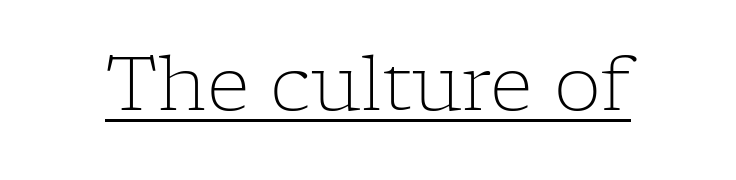
The image shows 75 px light serif type, upright; set normal letter spacing, underlined; low stroke contrast and a medium x-height.
